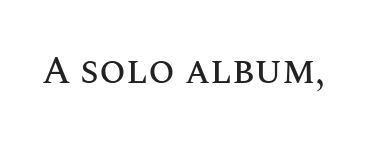
The image shows 38 px text type, upright; set normal letter spacing, not underlined; medium stroke contrast and a large x-height.
